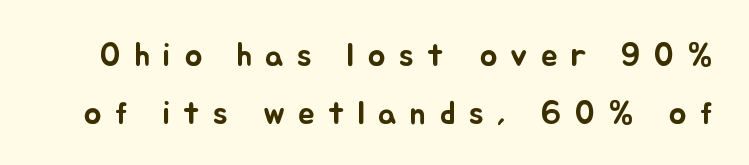
The image shows 33 px text type, upright; set line spacing 1.77x, unusually wide letter spacing (+0.4 em), not underlined; low stroke contrast and a small x-height.
